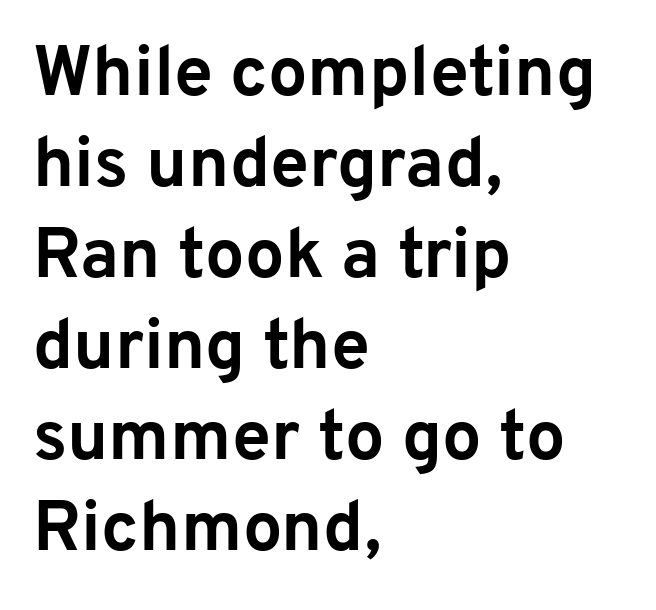
Q: Is the text bold? A: Yes.
Q: Is the text italic (slanted)? A: No, it is upright.
Q: Is the typeface a serif or a sans-serif typeface? A: Sans-serif.
Q: Is the text underlined? A: No.
Q: How is the paragraph aligned? A: Left-aligned.
Q: Is the spacing between letters normal or unusually wide? A: Normal.
Q: Is the spacing between lines tight, normal or loose? A: Normal.
Q: Width (condensed, normal, or wide)? A: Normal.
Q: Stroke contrast? A: Low.
Q: x-height? A: Medium.
Q: Monospaced? A: No.
